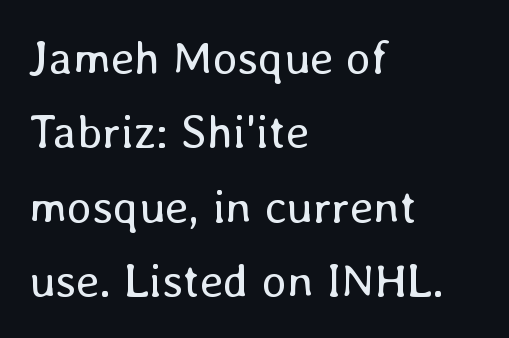
Each new line begins a customary step beneath the previous one. The face looks like a standard text weight, possibly lighter. Notice how the passage keeps a crisp vertical edge on the left only. Descender tails drop into unmarked territory. Posture: upright roman. Here the designer chose a conventional face with non-uniform glyph widths.
